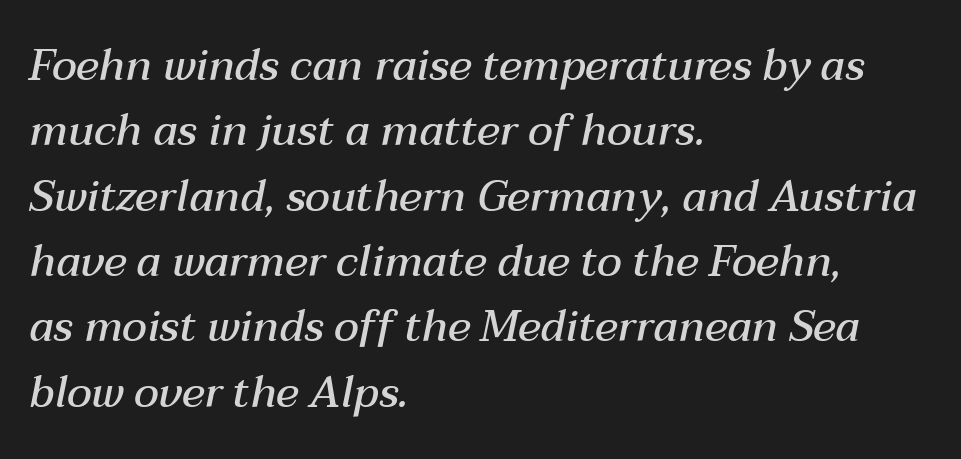
The image shows 43 px semibold type, italic (leaning right); set left-aligned, normal line spacing (1.52x), normal letter spacing, not underlined; medium stroke contrast and a medium x-height.
